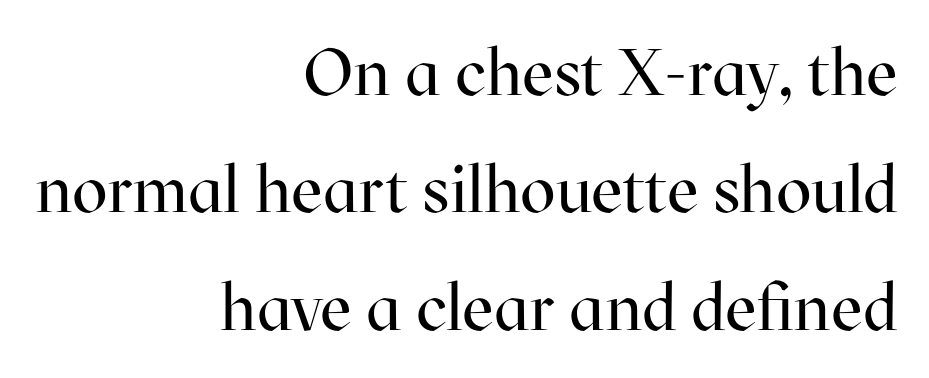
{"serif": "yes", "italic": "no", "bold": "no", "weight": "regular", "width": "normal", "stroke_contrast": "high", "x_height": "medium", "monospaced": "no", "underline": "no", "align": "right", "line_spacing_ratio": 1.78, "letter_spacing": "normal", "letter_spacing_em": 0.0, "glyph_px": 66}
